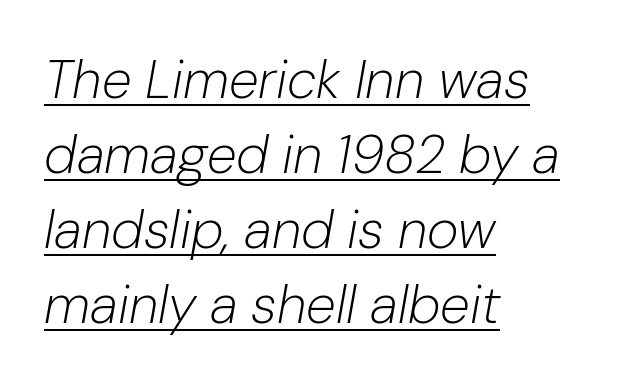
The image shows 54 px light type, italic (leaning right); set left-aligned, normal line spacing (1.39x), normal letter spacing, underlined; low stroke contrast and a medium x-height.
